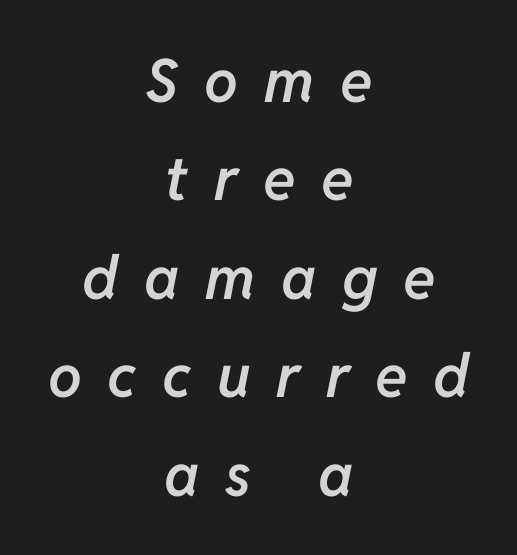
{"italic": "yes", "lean": "right", "slant_degrees": 11, "bold": "semi", "weight": "semibold", "width": "normal", "stroke_contrast": "low", "x_height": "medium", "monospaced": "no", "underline": "no", "align": "center", "line_spacing": "normal", "line_spacing_ratio": 1.64, "letter_spacing": "wide", "letter_spacing_em": 0.43, "glyph_px": 60}
